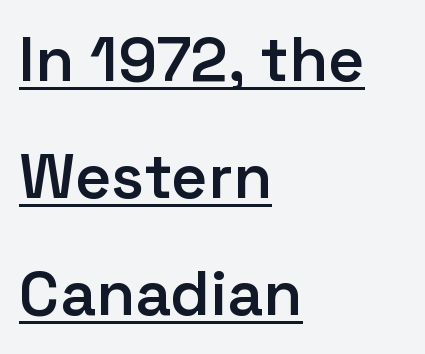
The strokes are fattened partway — semibold, not bold. Vertical strokes here are truly vertical. What kind of face is this? One without serifs — a sans. These lines are rendered in a variable-pitch font.
